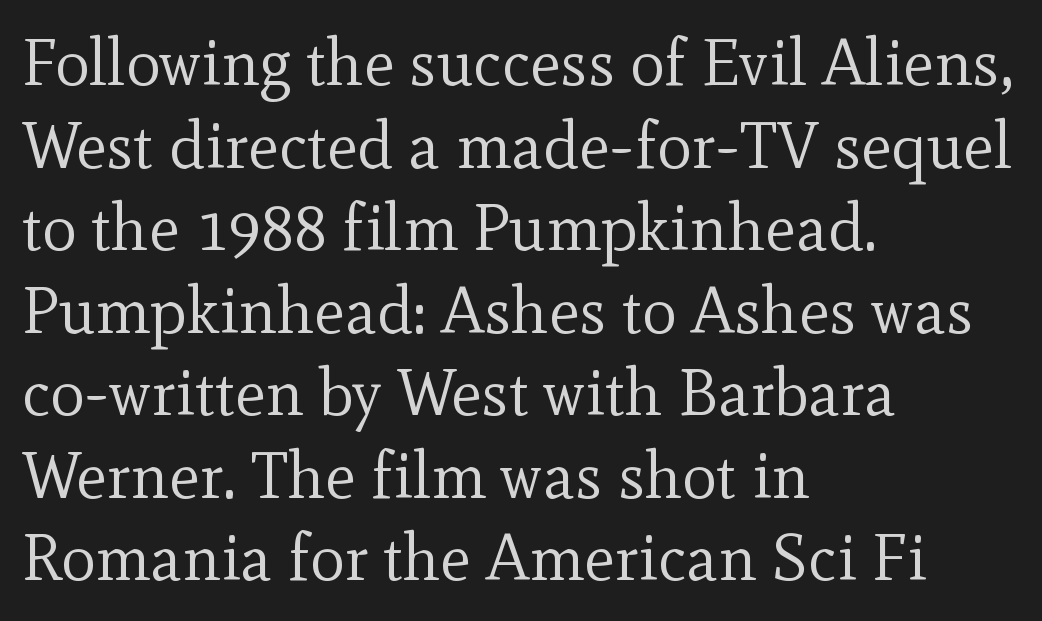
What stands out about the letter spacing? Nothing — it is the standard amount. Evenly set lines give the paragraph a standard silhouette. Descenders hang freely into open space. In terms of posture, this sample is upright. Do the characters align in a grid? No, the font is proportional.
